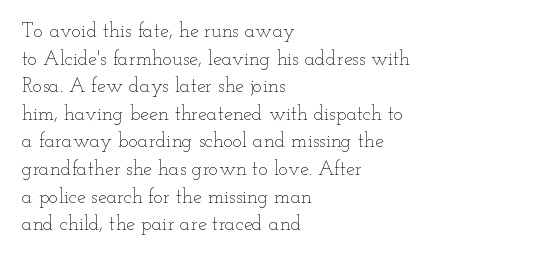
The image shows 20 px text type, upright; set left-aligned, normal line spacing (1.38x), normal letter spacing, not underlined.
